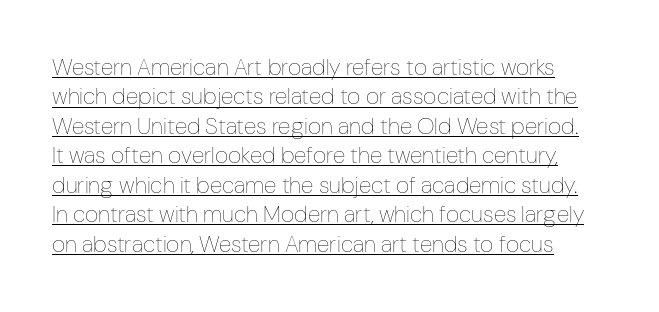
The image shows 23 px text type, upright; set normal line spacing (1.28x), normal letter spacing, underlined.
